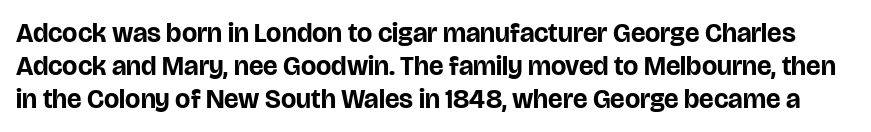
The image shows 27 px bold type, upright; set line spacing 1.22x, normal letter spacing, not underlined.
